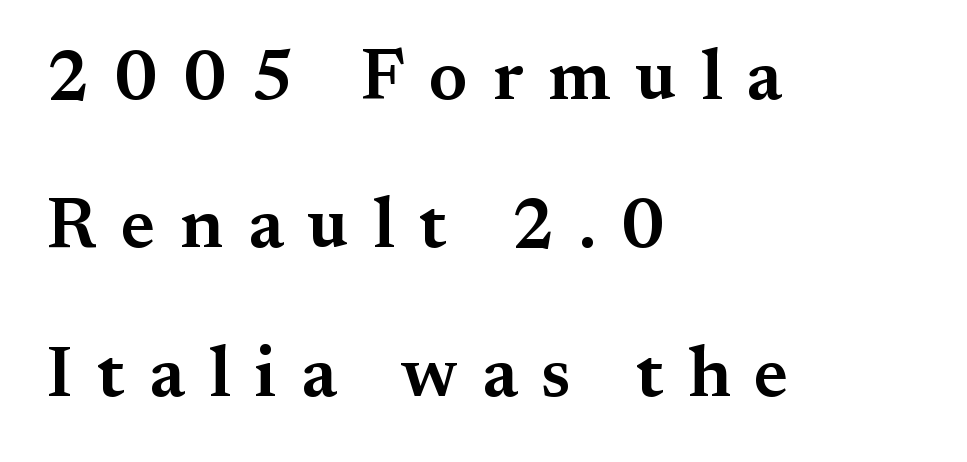
Compared with typical body copy, the letter spacing here is much looser. The passage shown is typed in a proportional face where columns would drift. Compared with typical paragraphs, the rows here are farther apart. Any mark beneath the type? The region is blank.
